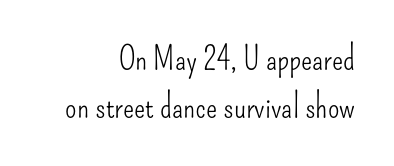
Q: Is the text bold? A: No.
Q: Is the text italic (slanted)? A: No, it is upright.
Q: Is the typeface a serif or a sans-serif typeface? A: Sans-serif.
Q: Is the text underlined? A: No.
Q: How is the paragraph aligned? A: Right-aligned.
Q: Is the spacing between letters normal or unusually wide? A: Normal.
Q: Is the spacing between lines tight, normal or loose? A: Normal.
Q: Width (condensed, normal, or wide)? A: Condensed.
Q: Stroke contrast? A: Low.
Q: x-height? A: Small.
Q: Monospaced? A: No.
